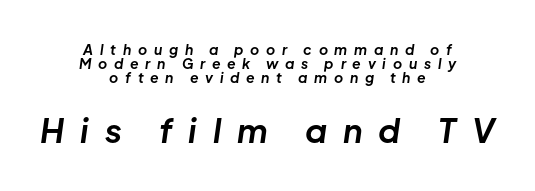
{"italic": "yes", "lean": "right", "slant_degrees": 8, "bold": "yes", "weight": "bold", "width": "normal", "stroke_contrast": "low", "x_height": "medium", "monospaced": "no", "underline": "no", "align": "center", "line_spacing": "tight", "line_spacing_ratio": 0.99, "letter_spacing": "wide", "letter_spacing_em": 0.48, "larger_block": "second", "size_ratio": 2.36, "glyph_px": 33}
